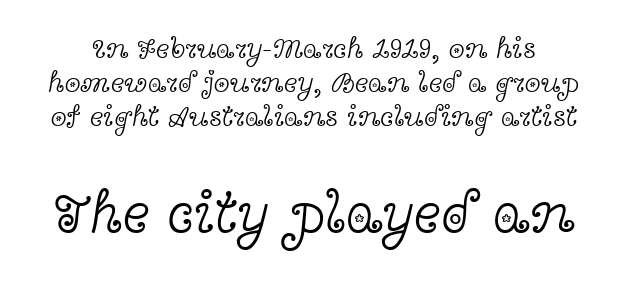
Nope, not italic — everything's standing straight. Has an underline been added? It has not. Inter-character spacing is left at the font's built-in metrics. Old-style or modern, the face here clearly has serifs. Is this a fixed-width face? No — the glyphs have proportional, varying widths. The weight tops out at a normal text grade.
